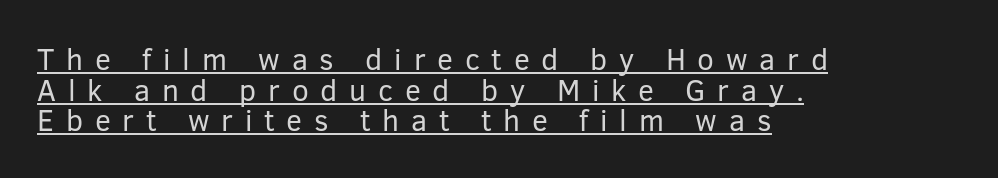
{"serif": "no", "italic": "no", "bold": "no", "weight": "regular", "width": "normal", "stroke_contrast": "low", "x_height": "medium", "monospaced": "no", "underline": "yes", "align": "left", "line_spacing": "tight", "line_spacing_ratio": 1.02, "letter_spacing": "wide", "letter_spacing_em": 0.39, "glyph_px": 30}
